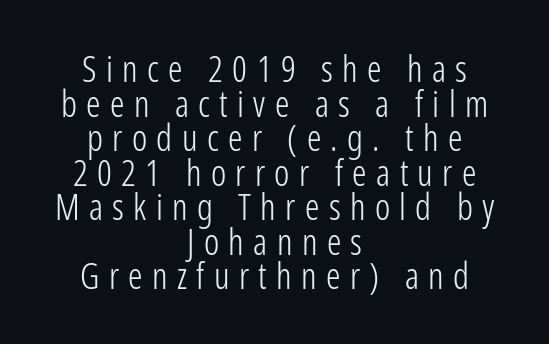
Each row of text sits above clean, open space. Posture: straight, roman, zero tilt. In terms of letterform style, serifs are entirely absent. Spacing verdict: proportional, widths tailored to each character. Caption: multi-line text, centered on the measure.
